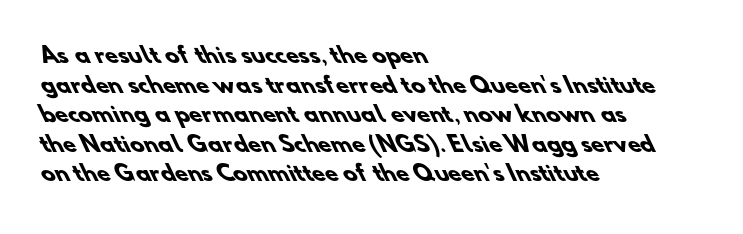
Q: Is the text bold? A: Yes.
Q: Is the text underlined? A: No.
Q: How is the paragraph aligned? A: Left-aligned.
Q: Is the spacing between letters normal or unusually wide? A: Normal.
Q: Is the spacing between lines tight, normal or loose? A: Normal.
